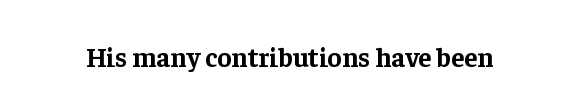
Q: Is the text bold? A: Yes.
Q: Is the text italic (slanted)? A: No, it is upright.
Q: Is the text underlined? A: No.
Q: Is the spacing between letters normal or unusually wide? A: Normal.
